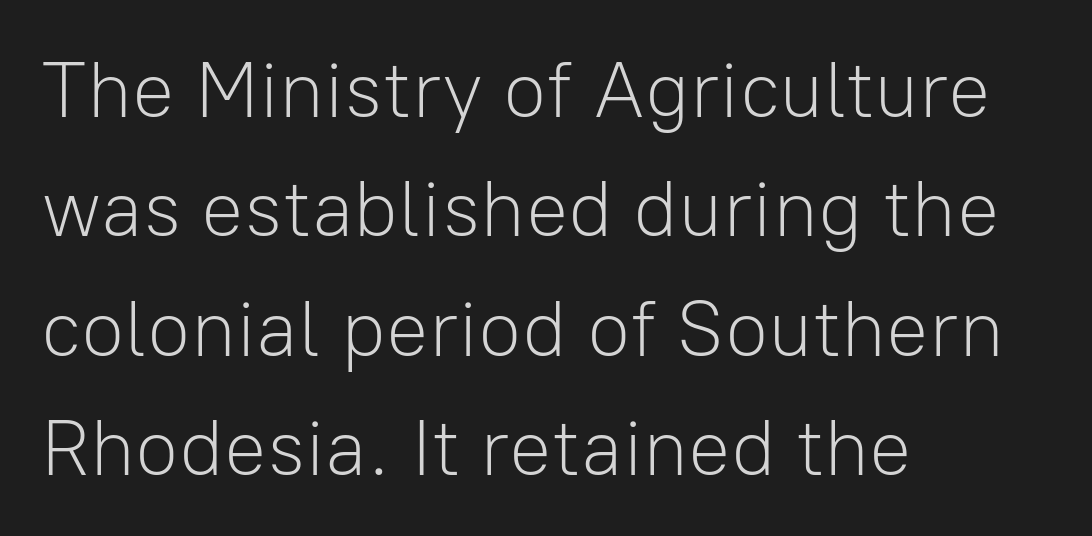
{"serif": "no", "italic": "no", "bold": "no", "weight": "light", "width": "normal", "stroke_contrast": "low", "x_height": "medium", "monospaced": "no", "underline": "no", "align": "left", "line_spacing": "normal", "line_spacing_ratio": 1.51, "letter_spacing": "normal", "letter_spacing_em": 0.0, "glyph_px": 79}
